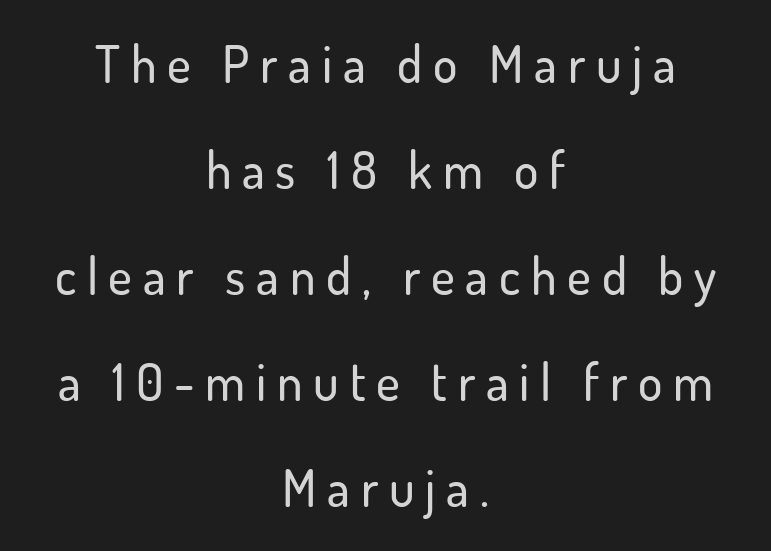
The image shows 51 px sans-serif type, upright; set centered, loose line spacing (2.08x), unusually wide letter spacing (+0.21 em), not underlined; low stroke contrast and a small x-height.
